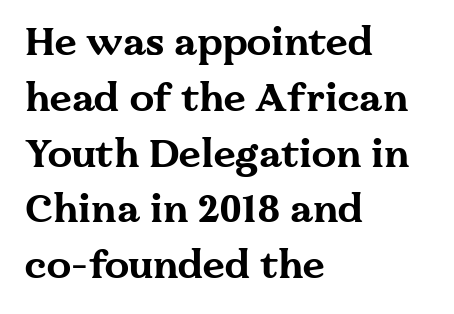
Q: Is the text bold? A: Yes.
Q: Is the text italic (slanted)? A: No, it is upright.
Q: Is the typeface a serif or a sans-serif typeface? A: Serif.
Q: Is the text underlined? A: No.
Q: How is the paragraph aligned? A: Left-aligned.
Q: Is the spacing between letters normal or unusually wide? A: Normal.
Q: Is the spacing between lines tight, normal or loose? A: Normal.
Q: Width (condensed, normal, or wide)? A: Wide.
Q: Stroke contrast? A: Medium.
Q: x-height? A: Medium.
Q: Monospaced? A: No.
